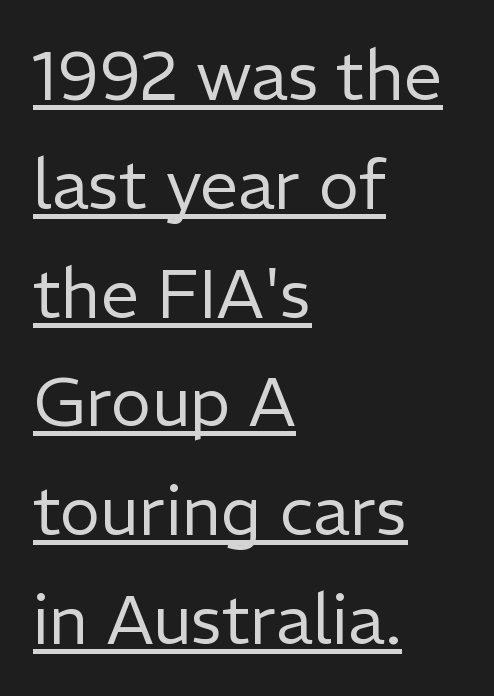
Honestly, the letter spacing is just normal — you wouldn't notice it. The letterforms sit at book weight or below. The space between consecutive lines is moderate. This is the regular roman posture of the typeface.
